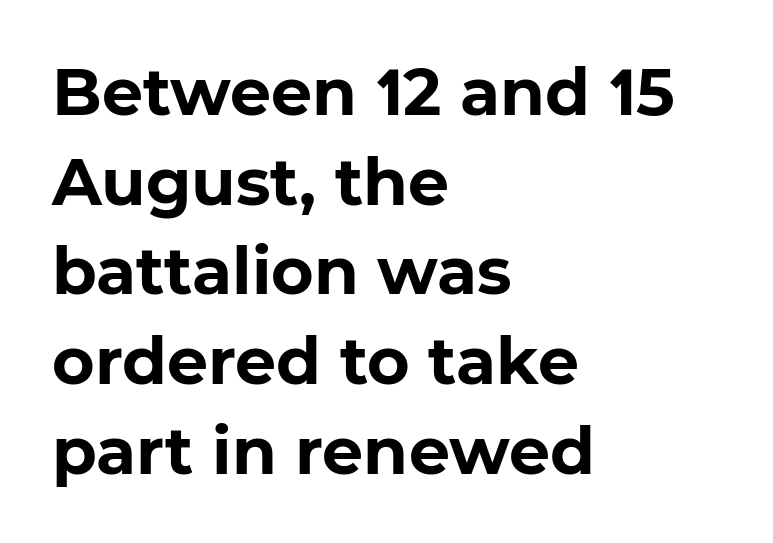
Q: Is the text bold? A: Yes.
Q: Is the typeface a serif or a sans-serif typeface? A: Sans-serif.
Q: Is the text underlined? A: No.
Q: How is the paragraph aligned? A: Left-aligned.
Q: Is the spacing between letters normal or unusually wide? A: Normal.
Q: Is the spacing between lines tight, normal or loose? A: Normal.
Q: Width (condensed, normal, or wide)? A: Normal.
Q: Stroke contrast? A: Low.
Q: x-height? A: Medium.
Q: Monospaced? A: No.
